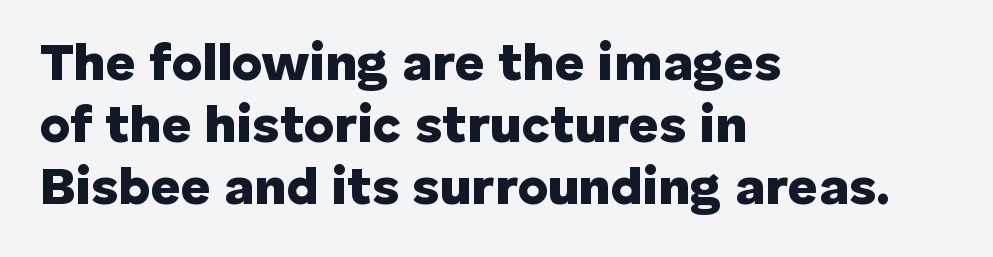
{"serif": "no", "italic": "no", "bold": "yes", "weight": "heavy", "width": "normal", "stroke_contrast": "low", "x_height": "medium", "monospaced": "no", "underline": "no", "align": "left", "line_spacing_ratio": 1.19, "letter_spacing": "normal", "letter_spacing_em": 0.0, "glyph_px": 52}
